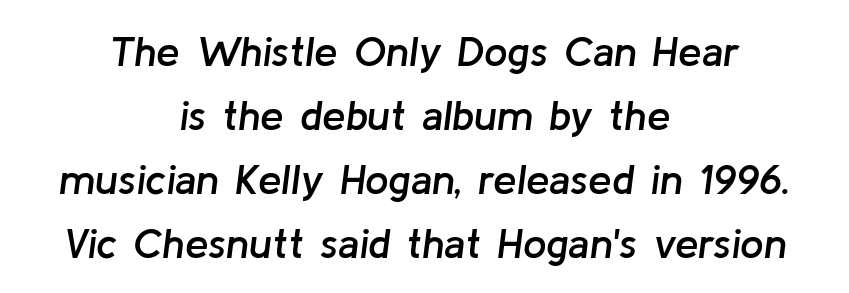
Q: Is the text bold? A: Semi-bold.
Q: Is the text italic (slanted)? A: Yes, it leans right by about 8 degrees.
Q: Is the text underlined? A: No.
Q: How is the paragraph aligned? A: Centered.
Q: Is the spacing between letters normal or unusually wide? A: Normal.
Q: Is the spacing between lines tight, normal or loose? A: Normal.
Q: Width (condensed, normal, or wide)? A: Normal.
Q: Stroke contrast? A: Low.
Q: x-height? A: Medium.
Q: Monospaced? A: No.
